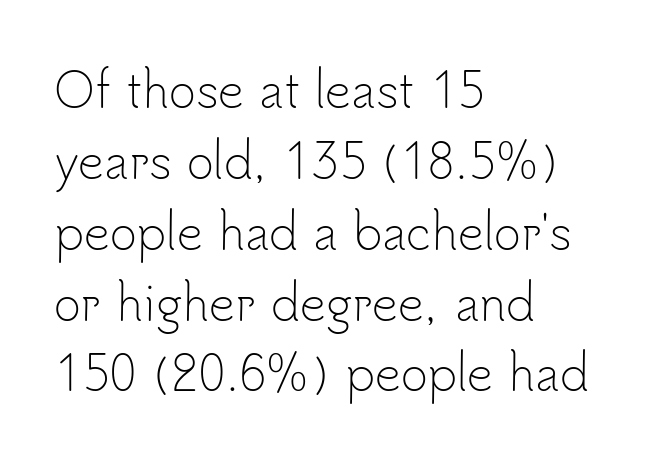
{"serif": "no", "italic": "no", "bold": "no", "weight": "light", "width": "normal", "stroke_contrast": "low", "x_height": "small", "monospaced": "no", "underline": "no", "align": "left", "line_spacing": "normal", "line_spacing_ratio": 1.54, "letter_spacing": "normal", "letter_spacing_em": 0.0, "glyph_px": 46}
